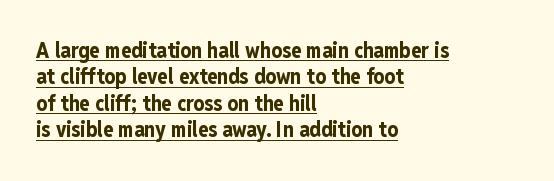
The image shows 21 px bold type, upright; set left-aligned, normal line spacing (1.26x), normal letter spacing, underlined.
